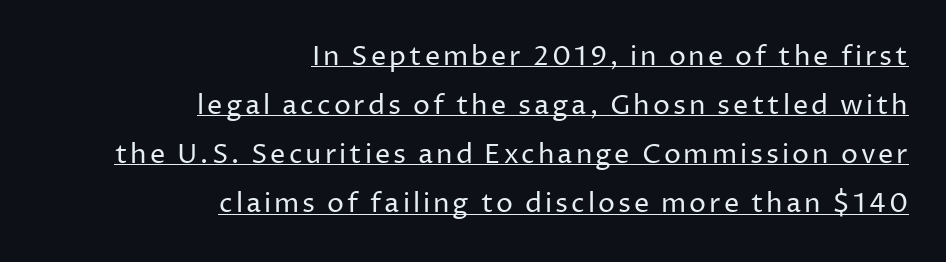
The image shows 27 px text type, upright; set right-aligned, line spacing 1.82x, underlined.
